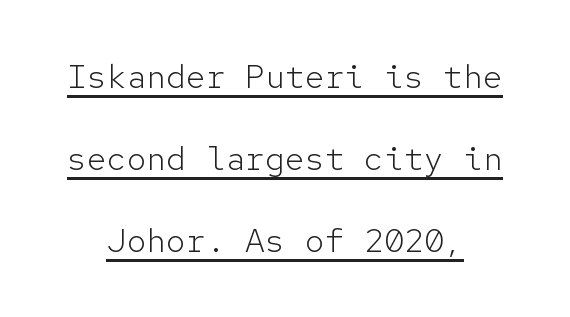
The image shows 33 px light sans-serif type, upright, monospaced; set centered, loose line spacing (2.48x), normal letter spacing, underlined; low stroke contrast and a medium x-height.
